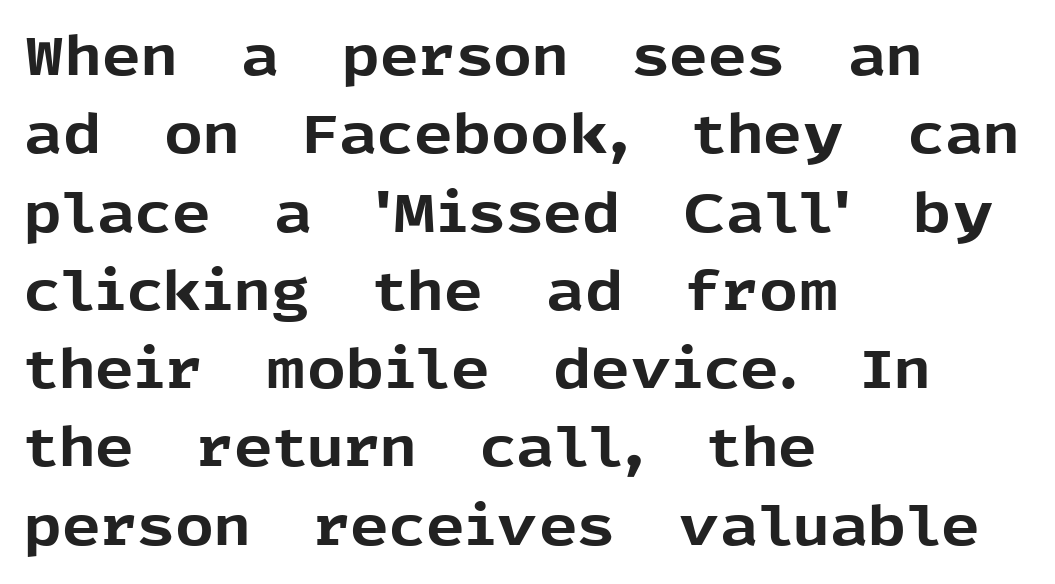
Q: Is the text bold? A: Yes.
Q: Is the text italic (slanted)? A: No, it is upright.
Q: Is the typeface a serif or a sans-serif typeface? A: Sans-serif.
Q: Is the text underlined? A: No.
Q: How is the paragraph aligned? A: Left-aligned.
Q: Is the spacing between letters normal or unusually wide? A: Normal.
Q: Is the spacing between lines tight, normal or loose? A: Normal.
Q: Width (condensed, normal, or wide)? A: Normal.
Q: x-height? A: Medium.
Q: Monospaced? A: No.
